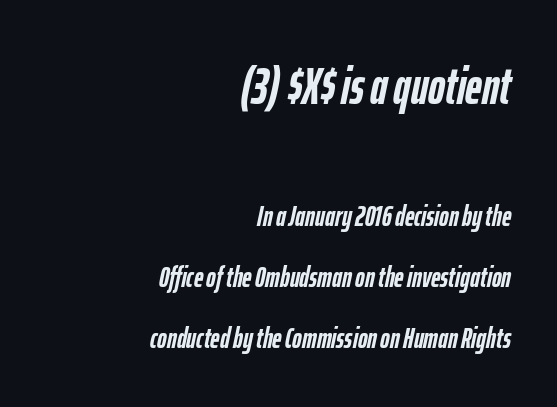
{"italic": "yes", "lean": "right", "slant_degrees": 12, "bold": "yes", "weight": "semibold", "width": "condensed", "stroke_contrast": "low", "x_height": "medium", "monospaced": "no", "underline": "no", "align": "right", "line_spacing": "loose", "line_spacing_ratio": 2.09, "letter_spacing": "normal", "letter_spacing_em": 0.0, "larger_block": "first", "size_ratio": 1.76, "glyph_px": 51}
